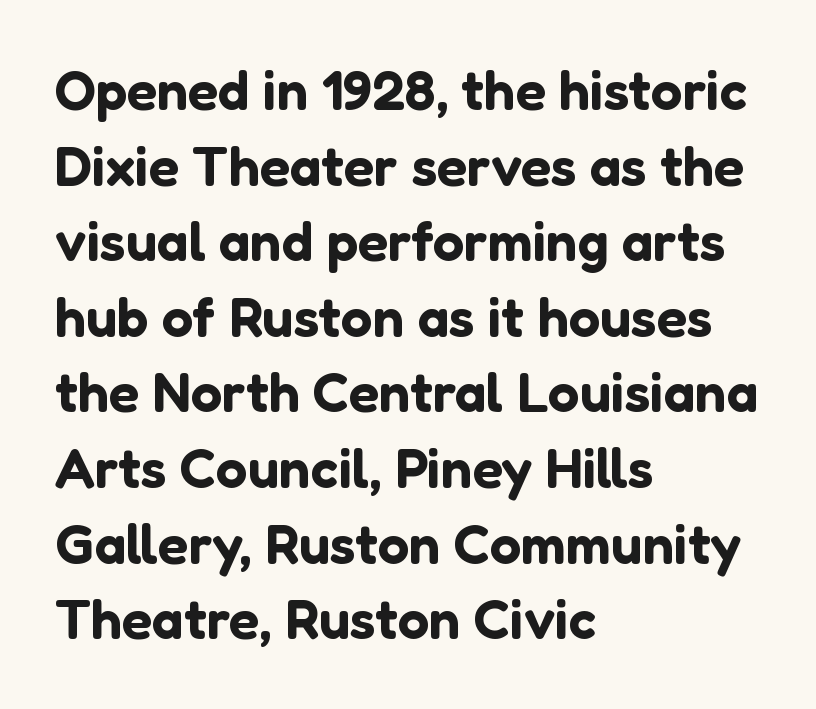
The letters advance in unequal steps, a hallmark of proportional type. Line starts are locked; line ends wander. The gap between lines stays unmarked. Tall strokes in this sample are plumb rather than angled.
